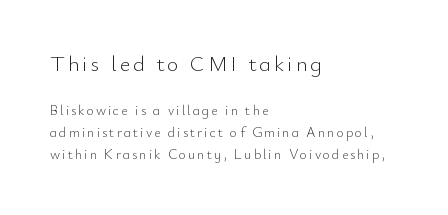
The image shows 22 px text type, upright; set left-aligned, normal line spacing (1.57x), not underlined; the first (top) block is 1.57x larger.
